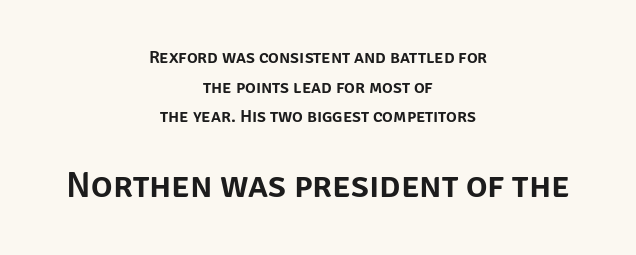
The text was rendered using a sans face with plain stroke endings. You could not count columns in this text — the font is proportionally spaced. Compare the two chunks: the lower has the greater cap height. Unlike italic type, these characters show no tilt at all.
